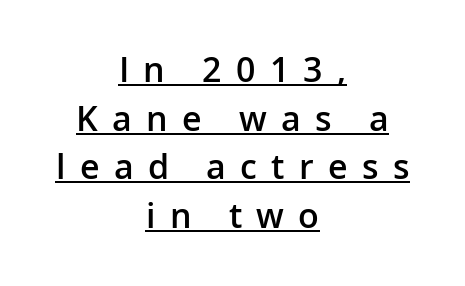
The line texture is sparse and dotted thanks to wide tracking. The line-height multiplier appears to be the usual default. Looks like someone drew a line under every word here. The paragraph shown floats in the horizontal middle.
